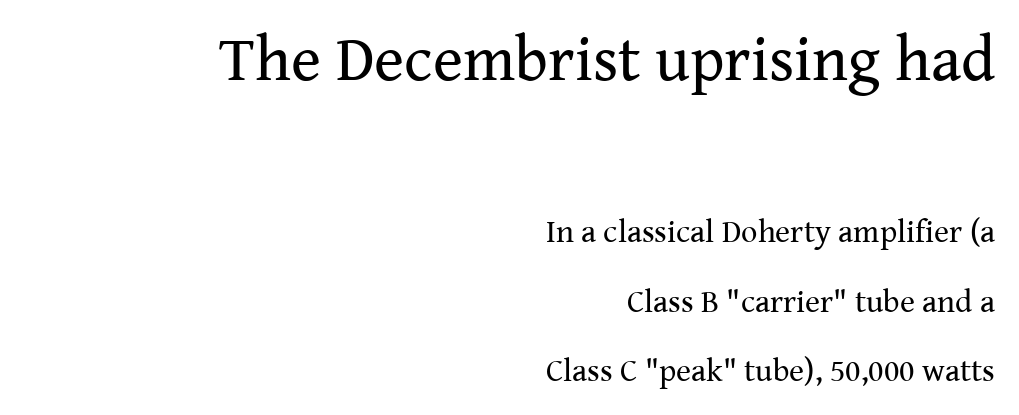
The image shows 64 px regular-weight serif type, upright; set right-aligned, loose line spacing (2.17x), normal letter spacing, not underlined; the first (top) block is 2.0x larger; medium stroke contrast and a medium x-height.
